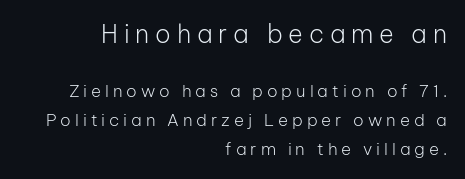
Q: Is the text bold? A: No.
Q: Is the text italic (slanted)? A: No, it is upright.
Q: Is the text underlined? A: No.
Q: How is the paragraph aligned? A: Right-aligned.
Q: Is the spacing between letters normal or unusually wide? A: Unusually wide.
Q: Is the spacing between lines tight, normal or loose? A: Normal.
Q: Which block of text is set in a larger size, the first (top) or the second (bottom)? A: The first (top) one.
